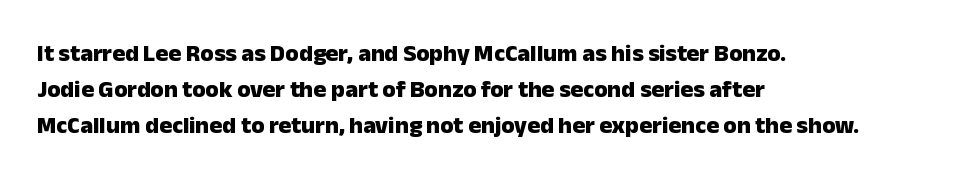
Q: Is the text bold? A: Yes.
Q: Is the text italic (slanted)? A: No, it is upright.
Q: Is the text underlined? A: No.
Q: How is the paragraph aligned? A: Left-aligned.
Q: Is the spacing between letters normal or unusually wide? A: Normal.
Q: Is the spacing between lines tight, normal or loose? A: Normal.
